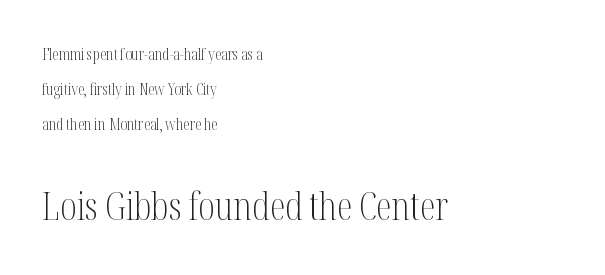
The image shows 39 px light, condensed serif type, upright; set left-aligned, loose line spacing (2.19x), normal letter spacing, not underlined; the second (bottom) block is 2.44x larger; medium stroke contrast and a medium x-height.
